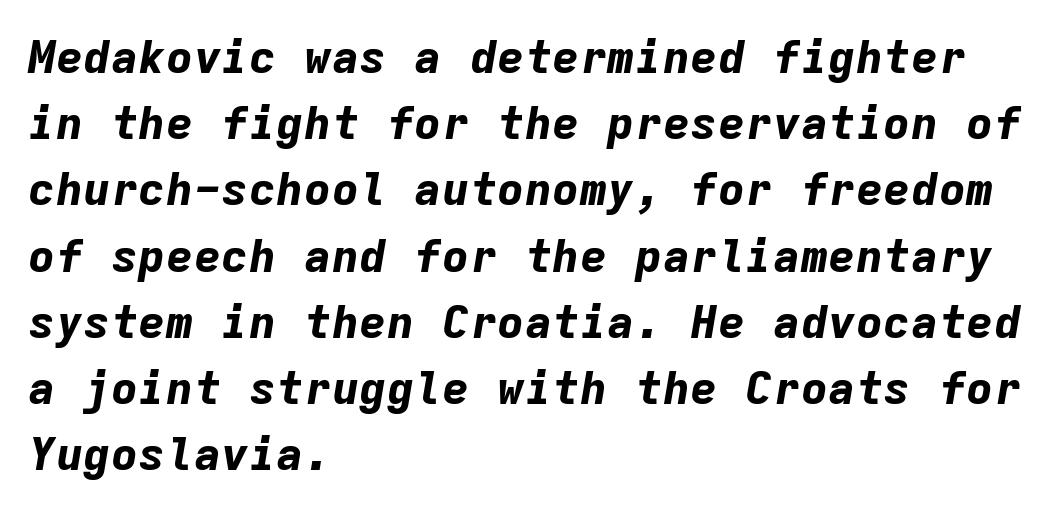
The image shows 46 px bold type, italic (leaning right), monospaced; set left-aligned, normal line spacing (1.44x), normal letter spacing, not underlined; low stroke contrast and a medium x-height.
